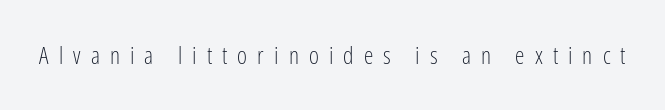
Each word looks stretched out because of the extra space between its letters. A quiet, ordinary-to-light weight characterises the typeface. A bare baseline throughout the passage. The axis of the letterforms is exactly vertical.
